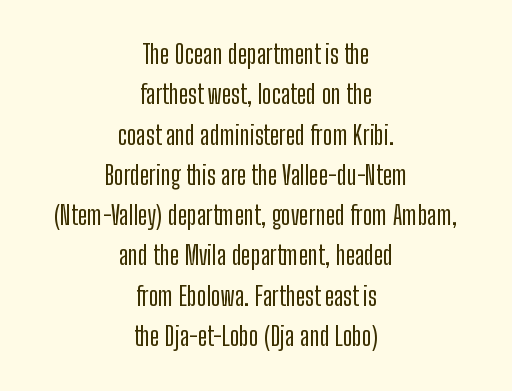
Lines of text with bare space underneath. The lines in this sample share a center point and differ in where they start and stop. Honestly, the letter spacing is just normal — you wouldn't notice it. The block of text has a typical density, with ordinary space between rows. Italic? Not at all — the glyphs are vertical.
